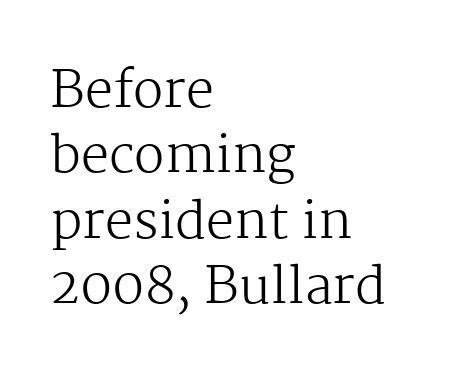
{"serif": "yes", "italic": "no", "bold": "no", "weight": "regular", "width": "normal", "stroke_contrast": "medium", "x_height": "medium", "monospaced": "no", "underline": "no", "align": "left", "line_spacing": "normal", "line_spacing_ratio": 1.31, "letter_spacing": "normal", "letter_spacing_em": 0.0, "glyph_px": 50}
